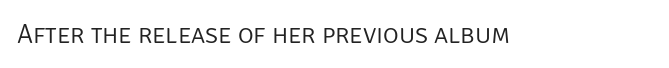
The image shows 27 px text type, upright; set normal letter spacing, not underlined.
